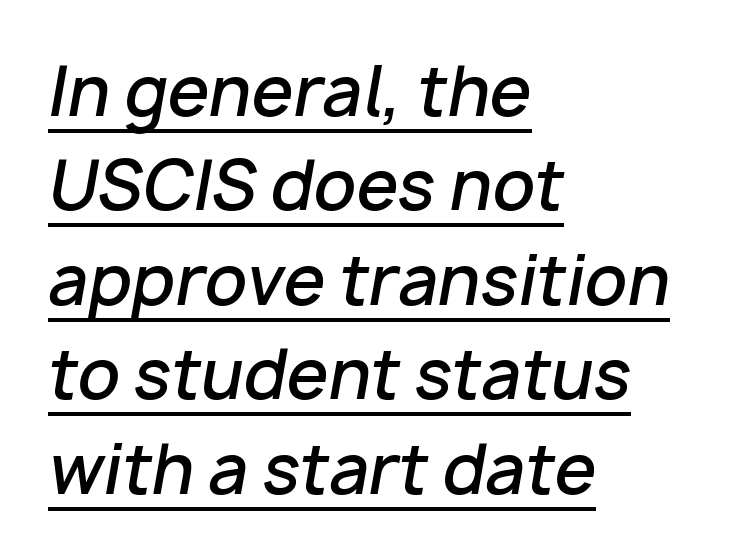
Nothing unusual about the tracking: characters are spaced as the font intends. Note the varied advance widths — an 'i' is clearly narrower than an 'm'. Where is the straight margin? On the left. Style check: oblique. Each line of the rendering has a horizontal stroke beneath the glyphs.
